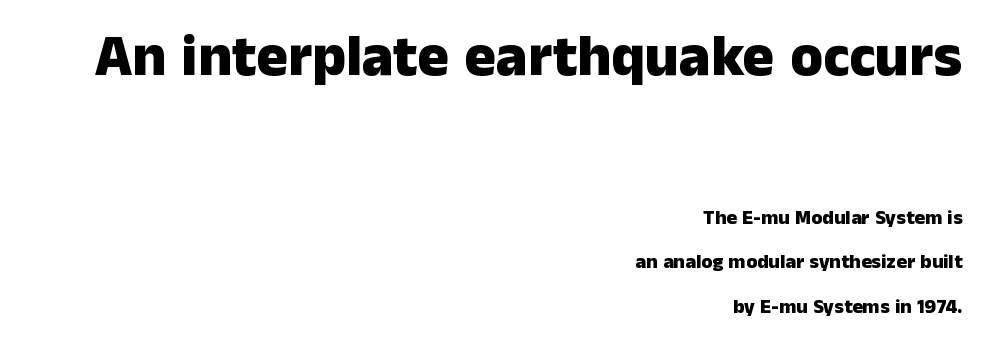
{"serif": "no", "italic": "no", "bold": "yes", "weight": "heavy", "width": "normal", "stroke_contrast": "low", "x_height": "medium", "monospaced": "no", "underline": "no", "align": "right", "line_spacing": "loose", "line_spacing_ratio": 2.23, "letter_spacing": "normal", "letter_spacing_em": 0.0, "larger_block": "first", "size_ratio": 2.95, "glyph_px": 59}
